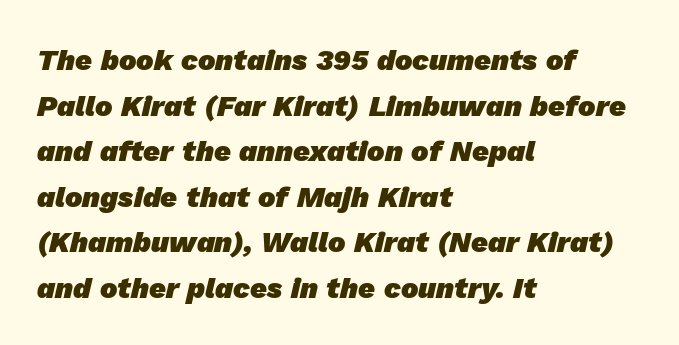
The image shows 29 px heavy sans-serif type; set left-aligned, normal line spacing (1.57x), normal letter spacing, not underlined; low stroke contrast and a medium x-height.
